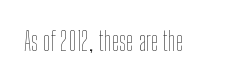
Has an underline been added? It has not. The type is set solid horizontally, with unmodified tracking. The characters are drawn with everyday or finer stroke widths. Every character sits straight up, as roman type does.
